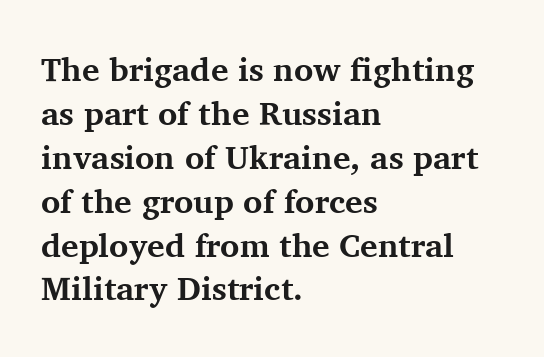
This rendering features lettering with no underline. This sample is left-justified, so line endings fall wherever the words run out. Varying glyph widths throughout — classic text-font behaviour. Italic? Not at all — the glyphs are vertical. The gaps between neighbouring characters are ordinary and unremarkable.
